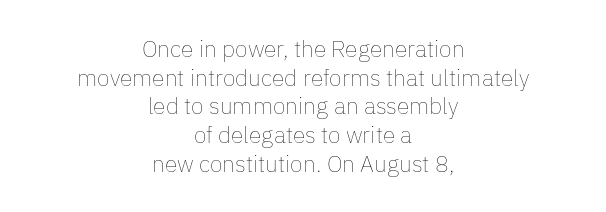
{"italic": "no", "bold": "no", "underline": "no", "align": "center", "line_spacing": "normal", "line_spacing_ratio": 1.25, "letter_spacing": "normal", "letter_spacing_em": 0.0, "glyph_px": 23}
